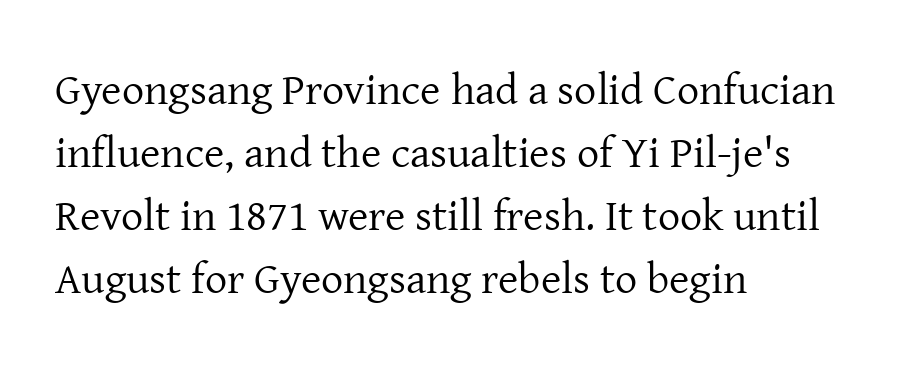
Q: Is the text bold? A: No.
Q: Is the text italic (slanted)? A: No, it is upright.
Q: Is the typeface a serif or a sans-serif typeface? A: Serif.
Q: Is the text underlined? A: No.
Q: How is the paragraph aligned? A: Left-aligned.
Q: Is the spacing between letters normal or unusually wide? A: Normal.
Q: Is the spacing between lines tight, normal or loose? A: Normal.
Q: Width (condensed, normal, or wide)? A: Normal.
Q: Stroke contrast? A: Low.
Q: x-height? A: Medium.
Q: Monospaced? A: No.
